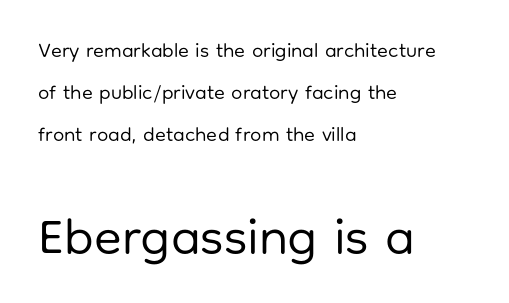
Vertical strokes here are truly vertical. A typesetter would call this proportional, since set widths differ per character. Are there feet on the stems? There aren't — it's a sans. Is the block centered? No — it sits flush against the left margin.
